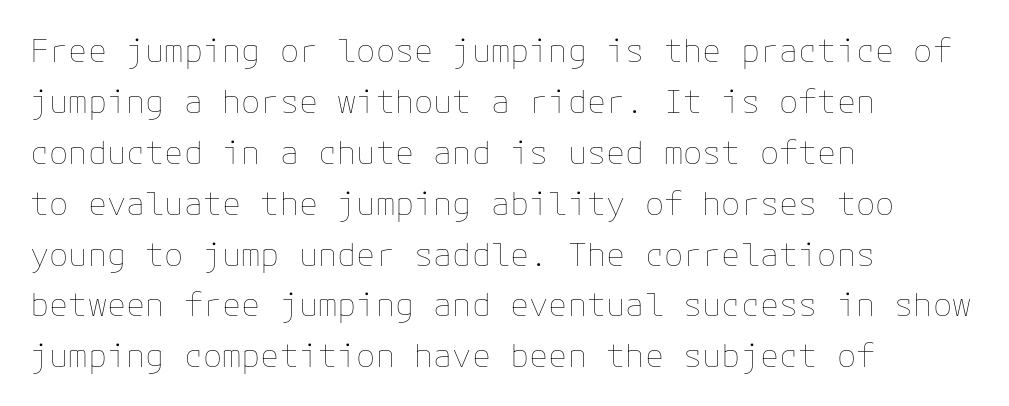
Each new line begins a customary step beneath the previous one. The rag falls on the right side of this text block. Clear beneath every line of the passage. Do the letters lean? They stand straight. Characters follow at the spacing the type designer built in. These glyphs show unthickened strokes, regular width or finer.
